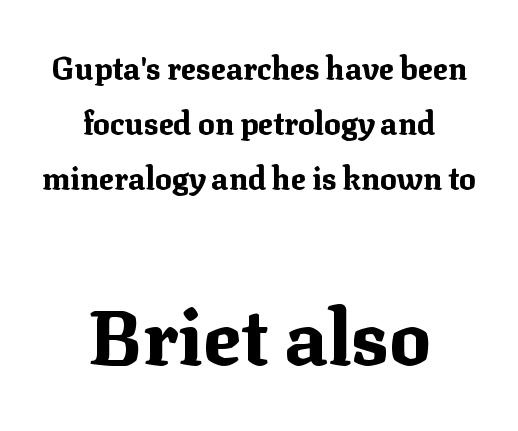
{"serif": "yes", "italic": "no", "bold": "yes", "weight": "bold", "width": "normal", "stroke_contrast": "medium", "x_height": "medium", "monospaced": "no", "underline": "no", "align": "center", "line_spacing_ratio": 1.77, "letter_spacing": "normal", "letter_spacing_em": 0.0, "larger_block": "second", "size_ratio": 2.52, "glyph_px": 78}
